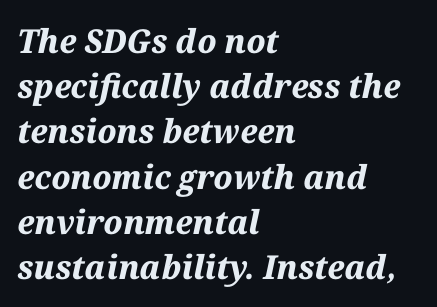
Q: Is the text bold? A: Yes.
Q: Is the text italic (slanted)? A: Yes, it leans right by about 12 degrees.
Q: Is the text underlined? A: No.
Q: How is the paragraph aligned? A: Left-aligned.
Q: Is the spacing between letters normal or unusually wide? A: Normal.
Q: Is the spacing between lines tight, normal or loose? A: Normal.
Q: Width (condensed, normal, or wide)? A: Normal.
Q: Stroke contrast? A: Medium.
Q: x-height? A: Medium.
Q: Monospaced? A: No.
